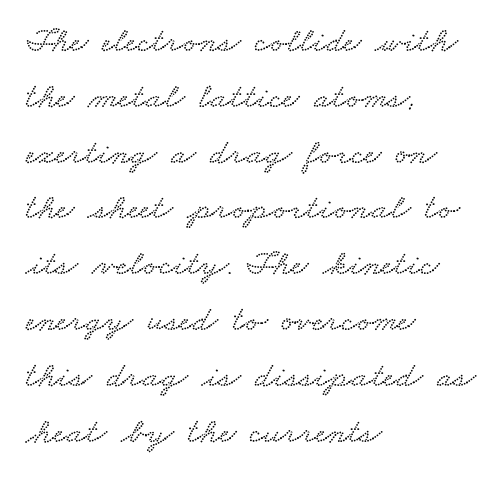
The image shows 36 px wide type; set left-aligned, normal line spacing (1.55x), normal letter spacing, not underlined; low stroke contrast and a small x-height.
